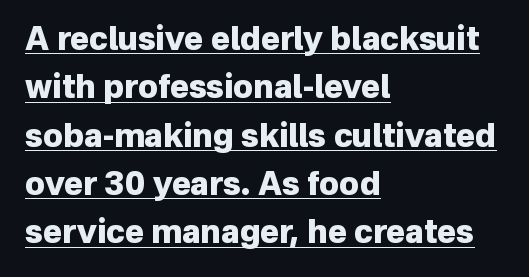
Observe the absence of serifs on each vertical stroke in this sample. The tracking reads as untouched default to a designer's eye. A typesetter would call this proportional, since set widths differ per character. Does the leading feel generous? No, just average.
